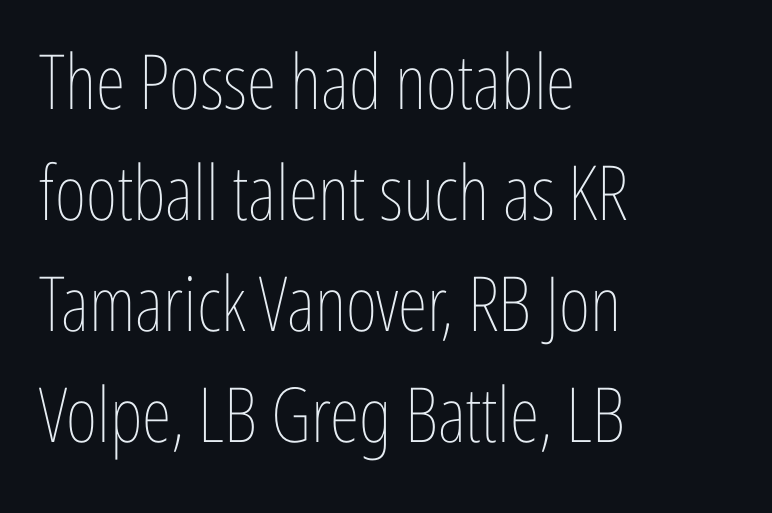
Q: Is the text bold? A: No.
Q: Is the text italic (slanted)? A: No, it is upright.
Q: Is the text underlined? A: No.
Q: How is the paragraph aligned? A: Left-aligned.
Q: Is the spacing between letters normal or unusually wide? A: Normal.
Q: Is the spacing between lines tight, normal or loose? A: Normal.
Q: Width (condensed, normal, or wide)? A: Condensed.
Q: Stroke contrast? A: Low.
Q: x-height? A: Medium.
Q: Monospaced? A: No.
